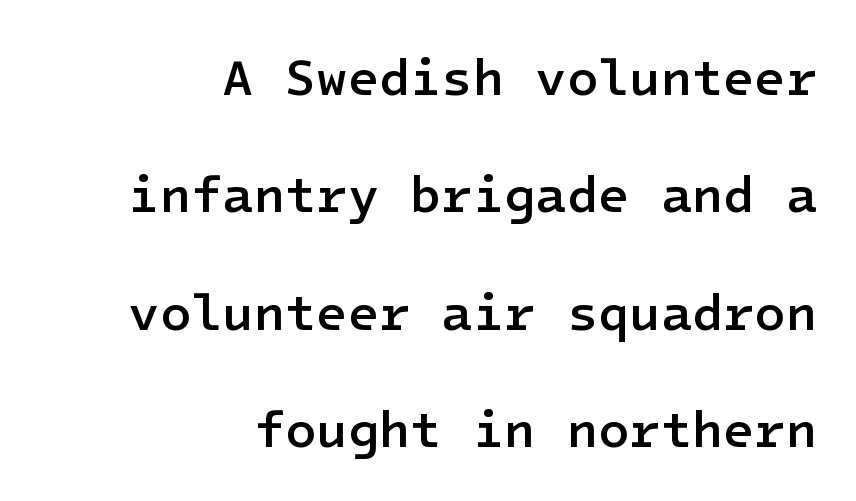
The image shows 51 px semibold sans-serif type, upright; set right-aligned, loose line spacing (2.3x), normal letter spacing, not underlined; low stroke contrast and a medium x-height.
